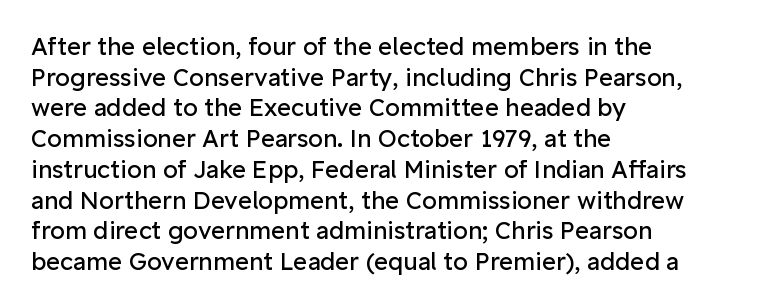
The image shows 24 px text type, upright; set left-aligned, normal line spacing (1.28x), normal letter spacing, not underlined.
